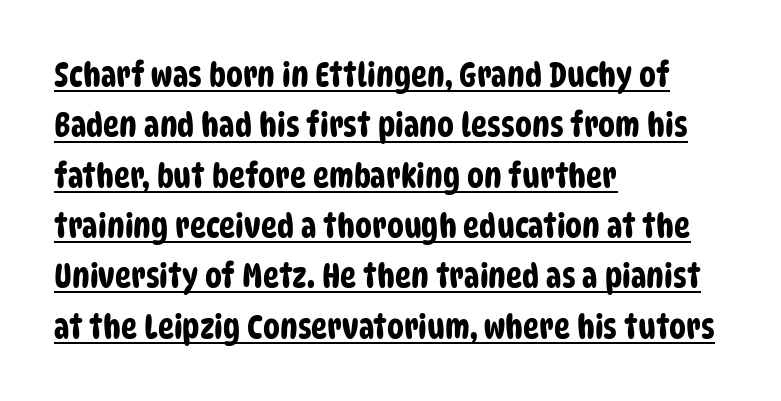
The image shows 34 px condensed sans-serif type; set left-aligned, normal line spacing (1.48x), normal letter spacing, underlined; low stroke contrast and a large x-height.
